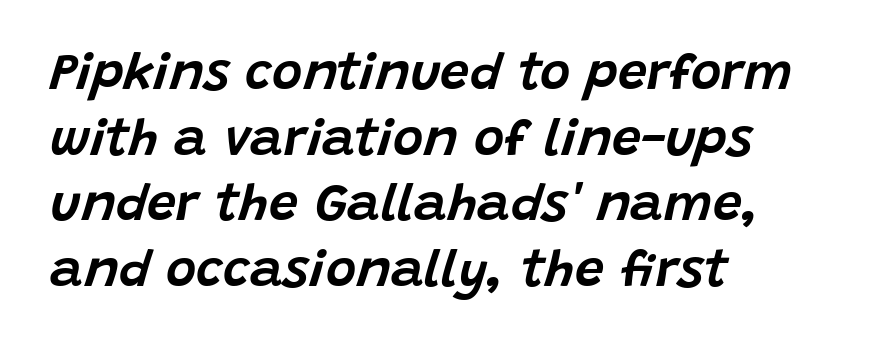
{"italic": "yes", "lean": "right", "slant_degrees": 15, "width": "normal", "stroke_contrast": "low", "x_height": "large", "monospaced": "no", "underline": "no", "align": "left", "line_spacing": "normal", "line_spacing_ratio": 1.26, "letter_spacing": "normal", "letter_spacing_em": 0.0, "glyph_px": 52}
